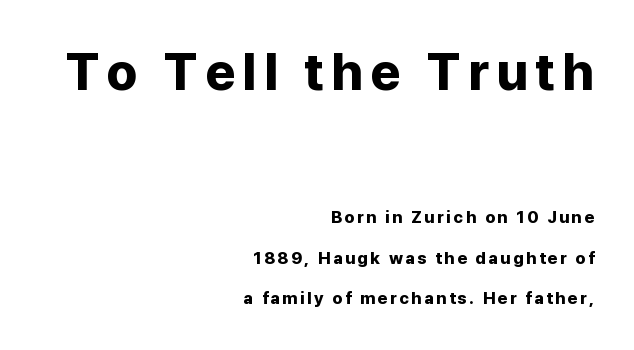
{"serif": "no", "italic": "no", "bold": "yes", "weight": "bold", "width": "normal", "stroke_contrast": "low", "x_height": "medium", "monospaced": "no", "underline": "no", "align": "right", "line_spacing": "loose", "line_spacing_ratio": 2.39, "larger_block": "first", "size_ratio": 3.06, "glyph_px": 52}
